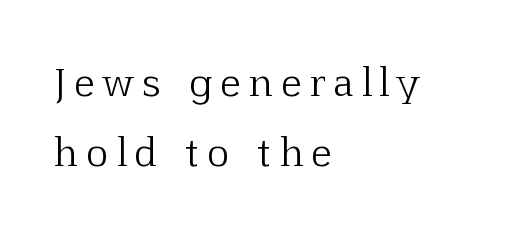
One-word summary of the alignment: left. Character widths vary here, with narrow letters taking less room than wide ones. Is the type heavy? It reads as light-to-regular instead. The space beneath each line is pristine and unruled.
